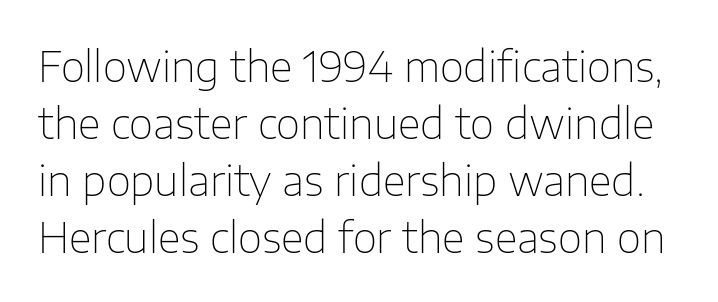
Italic? Not at all — the glyphs are vertical. No extra ink here — the face is not bold. This sample uses a sans-serif face. Check the space under the baseline: it is left empty. The space between consecutive lines is moderate.
